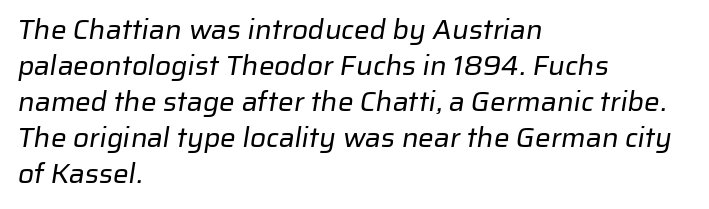
{"serif": "no", "bold": "no", "weight": "regular", "width": "normal", "stroke_contrast": "low", "x_height": "medium", "monospaced": "no", "underline": "no", "align": "left", "line_spacing": "normal", "line_spacing_ratio": 1.29, "letter_spacing": "normal", "letter_spacing_em": 0.0, "glyph_px": 28}
